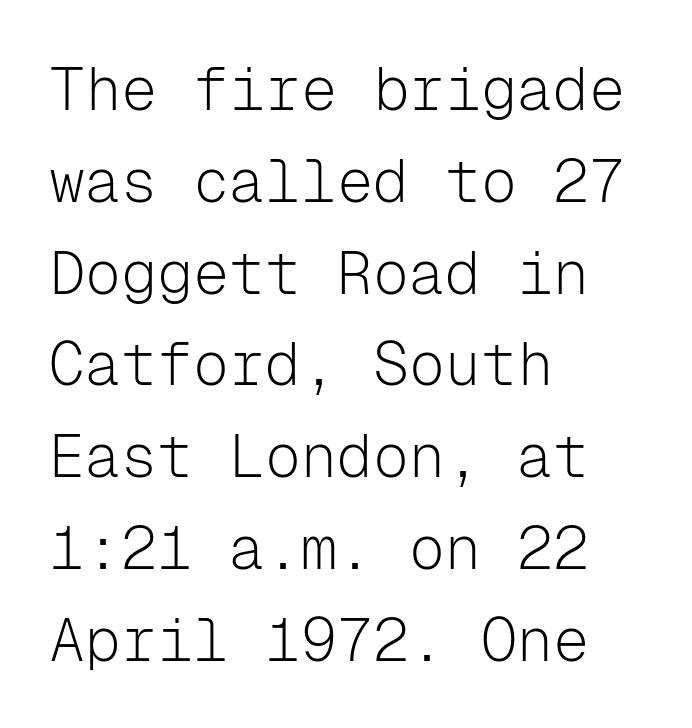
You could count columns in this text — the font is strictly monospaced. Each row of text sits above clean, open space. The paragraph shown leans on its left margin. Each word holds together tightly as a unit, with standard inter-letter gaps. The letterforms sit at book weight or below.
